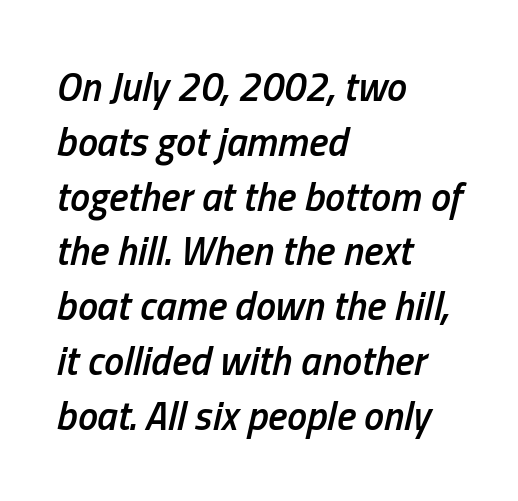
The letters sit at their default tracking, neither squeezed nor spread. This sample is left-justified, so line endings fall wherever the words run out. A typesetter would call this leading conventional body-copy spacing. This is the in-between weight designers call semibold or demi.
